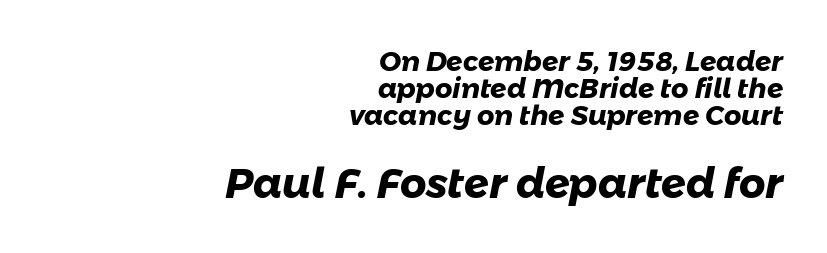
The rag falls on the left side of this text block. This rendering employs a face without finishing strokes, i.e., a sans-serif. Spacing verdict: proportional, widths tailored to each character. The glyphs have the mass of a bold cut. The baseline area is clear. Size hierarchy here favors the trailing block over the leading one.
